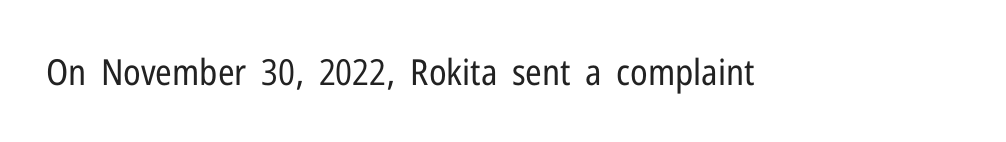
What kind of face is this? One without serifs — a sans. Type without underlining. Unlike italic type, these characters show no tilt at all. Here the glyphs are tracked normally, forming tight word shapes. On a weight scale, this lands at 450 or below. The letters advance in unequal steps, a hallmark of proportional type.
